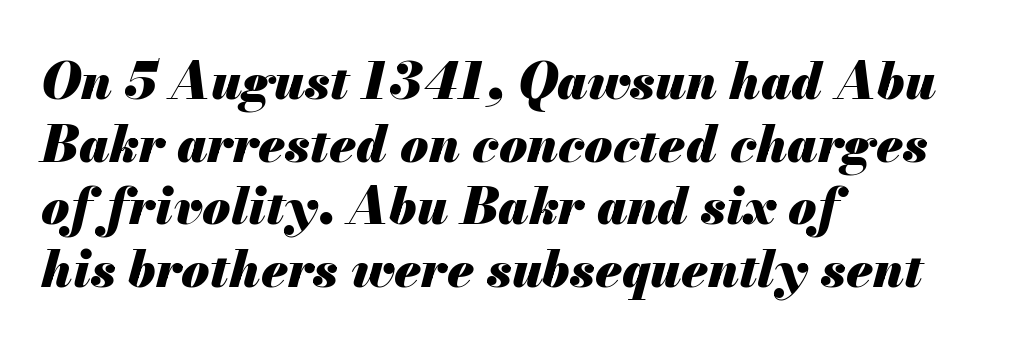
The text block is weighted toward the left margin, trailing off unevenly rightward. The tracking reads as untouched default to a designer's eye. A dark, heavy texture on the line: the type is bold. Just letters on the line, the space beneath them empty.
